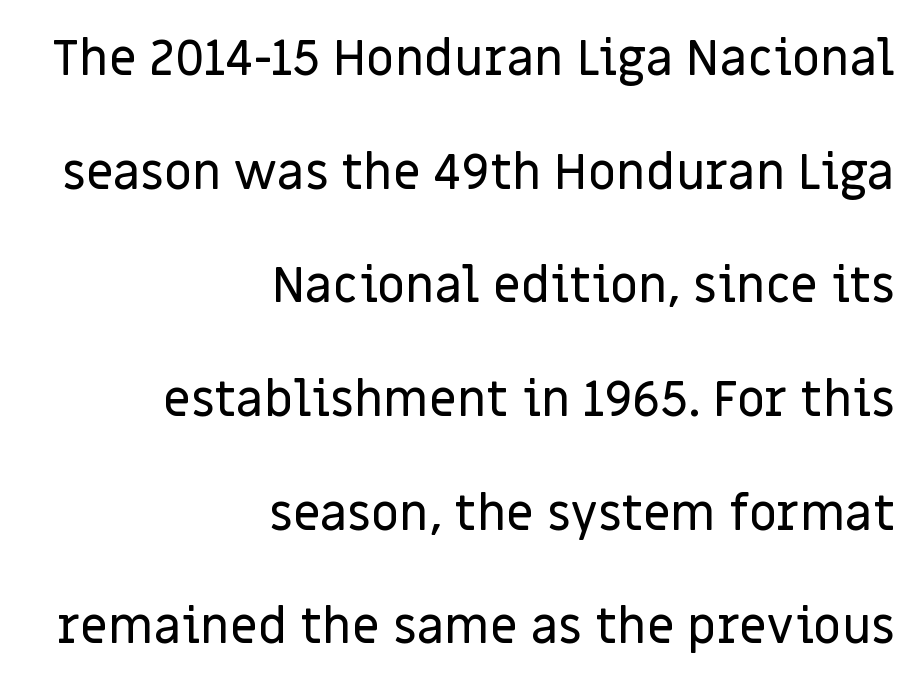
The image shows 49 px sans-serif type, upright; set right-aligned, loose line spacing (2.32x), normal letter spacing, not underlined; low stroke contrast and a large x-height.
